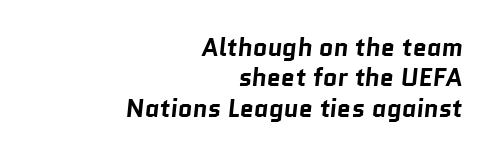
{"bold": "yes", "underline": "no", "align": "right", "line_spacing_ratio": 1.22, "letter_spacing": "normal", "letter_spacing_em": 0.0, "glyph_px": 25}
